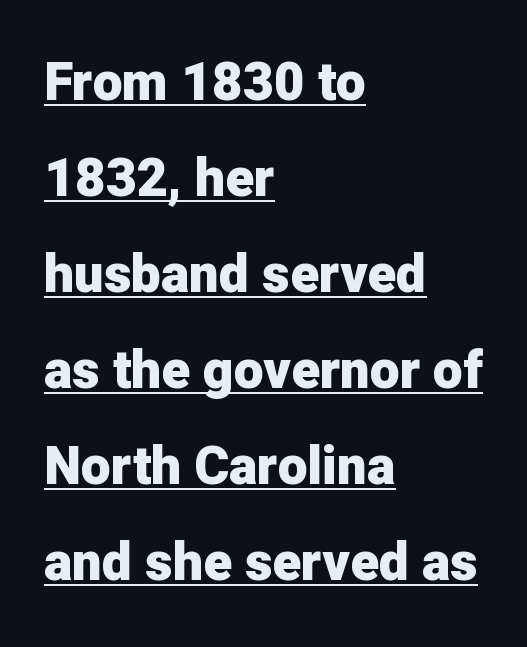
{"serif": "no", "italic": "no", "bold": "yes", "weight": "heavy", "width": "normal", "stroke_contrast": "low", "x_height": "medium", "monospaced": "no", "underline": "yes", "align": "left", "line_spacing_ratio": 1.81, "letter_spacing": "normal", "letter_spacing_em": 0.0, "glyph_px": 53}
